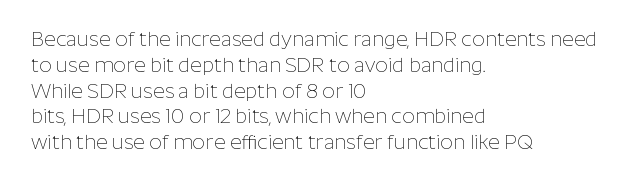
Interline gaps are of average width in this sample. Style check: upright. Tracking here is standard; glyphs follow each other at the usual distance. Stroke mass is kept to a normal reading level or below. Beneath every word, the page is bare. Leftover space on each line is placed entirely after the last word.
